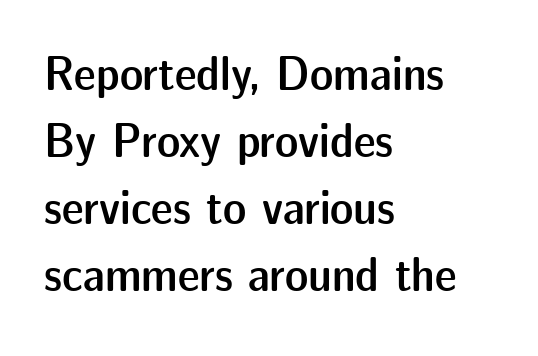
{"serif": "no", "italic": "no", "bold": "semi", "weight": "semibold", "width": "normal", "stroke_contrast": "low", "x_height": "medium", "monospaced": "no", "underline": "no", "align": "left", "line_spacing": "normal", "line_spacing_ratio": 1.37, "letter_spacing": "normal", "letter_spacing_em": 0.0, "glyph_px": 49}
